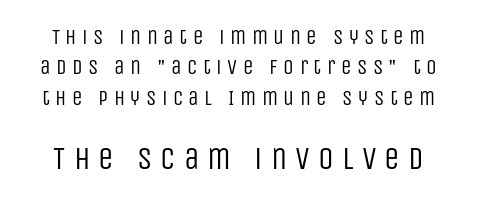
Spacing verdict: proportional, widths tailored to each character. Compared with typical body copy, the letter spacing here is much looser. Rule under the text: the space is simply empty. Vertically, the passage feels balanced, rows spaced as you'd expect.
